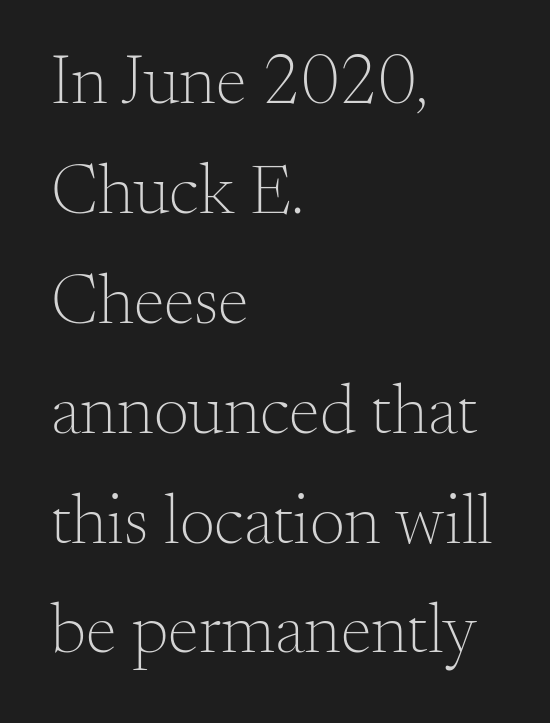
{"serif": "yes", "italic": "no", "bold": "no", "weight": "light", "width": "normal", "stroke_contrast": "medium", "x_height": "small", "monospaced": "no", "underline": "no", "align": "left", "line_spacing": "normal", "line_spacing_ratio": 1.57, "letter_spacing": "normal", "letter_spacing_em": 0.0, "glyph_px": 70}
